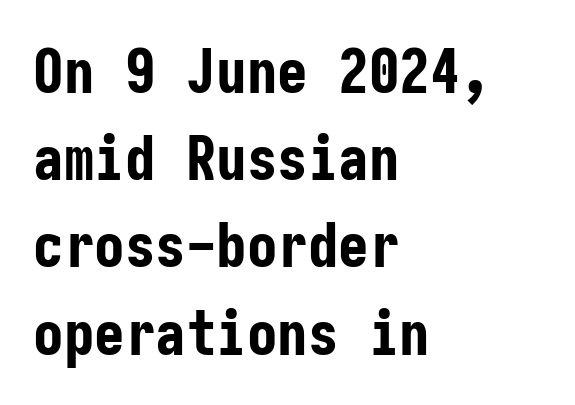
{"serif": "no", "italic": "no", "bold": "yes", "weight": "bold", "width": "condensed", "stroke_contrast": "low", "x_height": "medium", "underline": "no", "align": "left", "line_spacing": "normal", "line_spacing_ratio": 1.43, "letter_spacing": "normal", "letter_spacing_em": 0.0, "glyph_px": 61}
